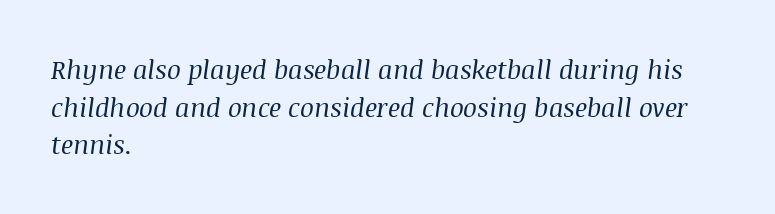
The image shows 26 px text type, italic (leaning right); set left-aligned, normal line spacing (1.45x), normal letter spacing, not underlined.
